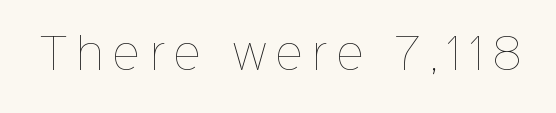
A typesetter would call this heavily tracked-out type. Nope, not italic — everything's standing straight. The characters are drawn with everyday or finer stroke widths. Varying glyph widths throughout — classic text-font behaviour. The baseline area is clear.
